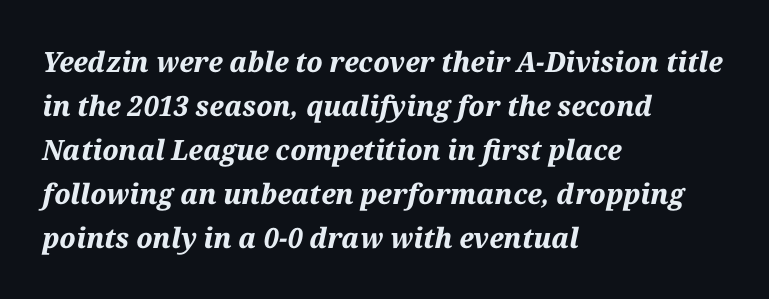
{"italic": "yes", "lean": "right", "slant_degrees": 12, "bold": "yes", "weight": "bold", "width": "normal", "stroke_contrast": "medium", "x_height": "medium", "monospaced": "no", "underline": "no", "align": "left", "line_spacing": "normal", "line_spacing_ratio": 1.57, "letter_spacing": "normal", "letter_spacing_em": 0.0, "glyph_px": 28}
